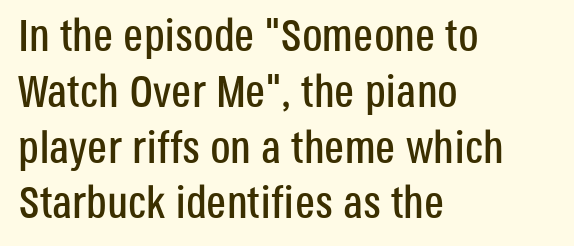
{"serif": "no", "italic": "no", "width": "condensed", "stroke_contrast": "low", "x_height": "large", "monospaced": "no", "underline": "no", "align": "left", "line_spacing_ratio": 1.24, "letter_spacing": "normal", "letter_spacing_em": 0.0, "glyph_px": 45}
